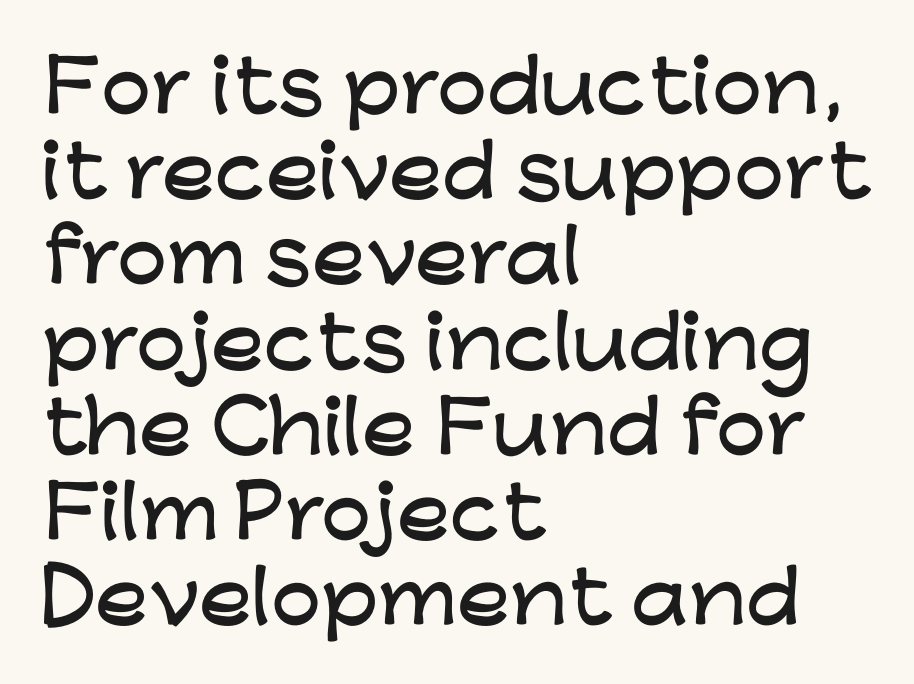
The image shows 71 px wide sans-serif type, upright; set left-aligned, line spacing 1.2x, normal letter spacing, not underlined; low stroke contrast and a medium x-height.
